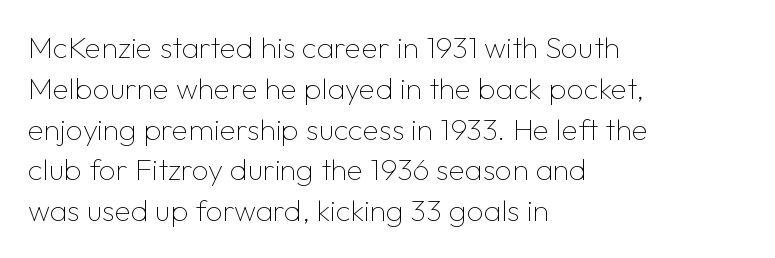
Each new line begins a customary step beneath the previous one. These lines are rendered in a variable-pitch font. Is the letter spacing exaggerated? No — it looks like the ordinary default. Letters have the restrained weight of plain body copy at most. Any mark beneath the type? The region is blank.
